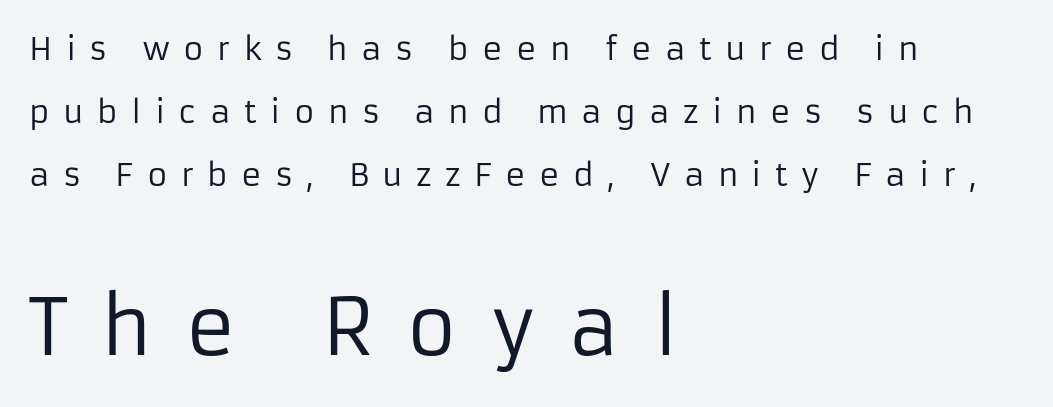
Grotesque or geometric, the face here clearly has no serifs. Note the varied advance widths — an 'i' is clearly narrower than an 'm'. Ascenders rise straight up at ninety degrees. Does the bottom block carry the larger type? Yes, it does. Has an underline been added? It has not.
